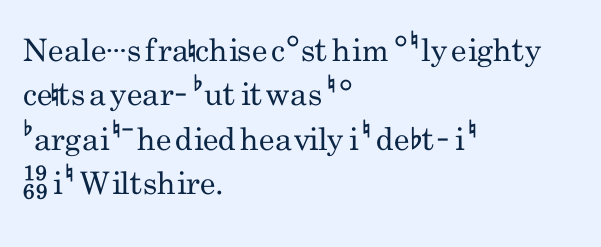
A typesetter would call this proportional, since set widths differ per character. Vertical spacing — default. A clean baseline with only descenders dipping below it. Line beginnings align vertically; line endings do not.
